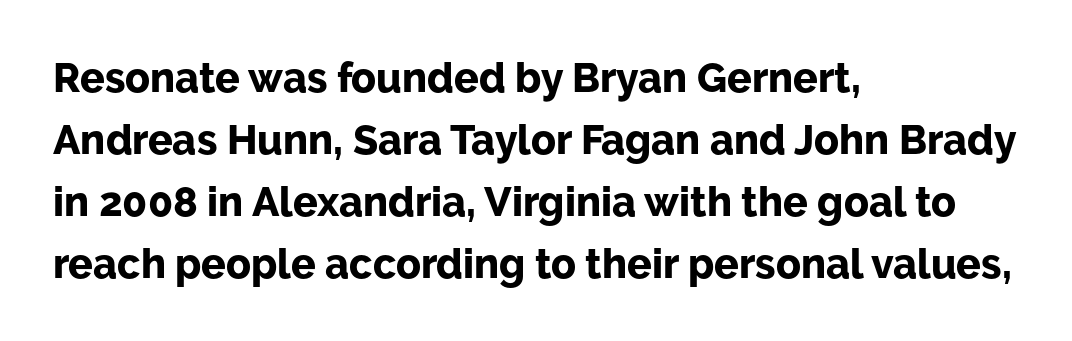
The image shows 41 px bold sans-serif type, upright; set left-aligned, normal line spacing (1.51x), normal letter spacing, not underlined; low stroke contrast and a medium x-height.
